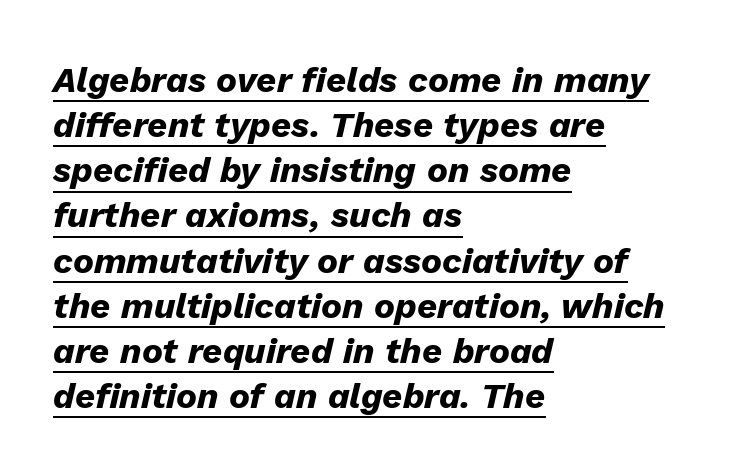
Q: Is the text bold? A: Yes.
Q: Is the text italic (slanted)? A: Yes, it leans right by about 13 degrees.
Q: Is the text underlined? A: Yes.
Q: How is the paragraph aligned? A: Left-aligned.
Q: Is the spacing between letters normal or unusually wide? A: Normal.
Q: Is the spacing between lines tight, normal or loose? A: Normal.
Q: Width (condensed, normal, or wide)? A: Normal.
Q: Stroke contrast? A: Low.
Q: x-height? A: Medium.
Q: Monospaced? A: No.
